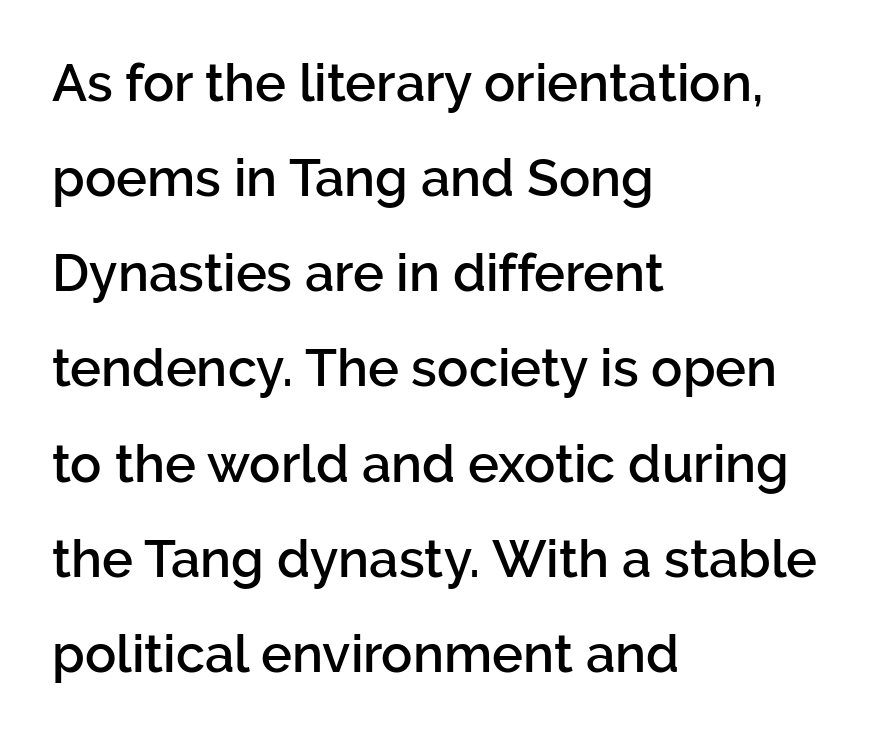
Q: Is the text bold? A: Semi-bold.
Q: Is the text italic (slanted)? A: No, it is upright.
Q: Is the typeface a serif or a sans-serif typeface? A: Sans-serif.
Q: Is the text underlined? A: No.
Q: How is the paragraph aligned? A: Left-aligned.
Q: Is the spacing between letters normal or unusually wide? A: Normal.
Q: Width (condensed, normal, or wide)? A: Normal.
Q: Stroke contrast? A: Low.
Q: x-height? A: Medium.
Q: Monospaced? A: No.
